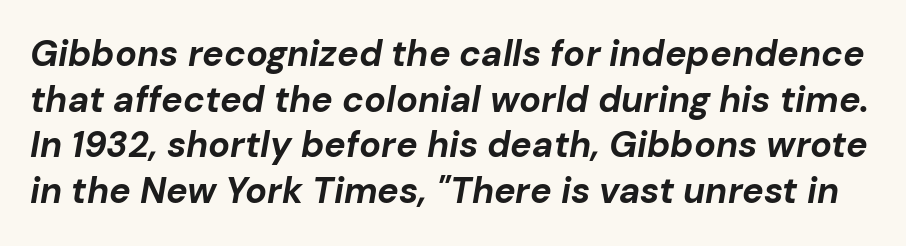
Q: Is the text bold? A: Yes.
Q: Is the text italic (slanted)? A: Yes, it leans right by about 10 degrees.
Q: Is the text underlined? A: No.
Q: Is the spacing between letters normal or unusually wide? A: Normal.
Q: Is the spacing between lines tight, normal or loose? A: Normal.
Q: Width (condensed, normal, or wide)? A: Normal.
Q: Stroke contrast? A: Low.
Q: x-height? A: Medium.
Q: Monospaced? A: No.
